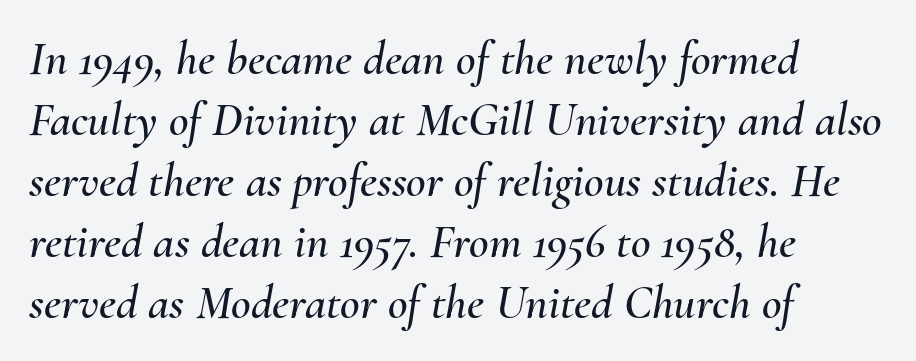
The image shows 48 px text type, italic (leaning right); set left-aligned, normal line spacing (1.27x), normal letter spacing, not underlined; medium stroke contrast and a small x-height.
